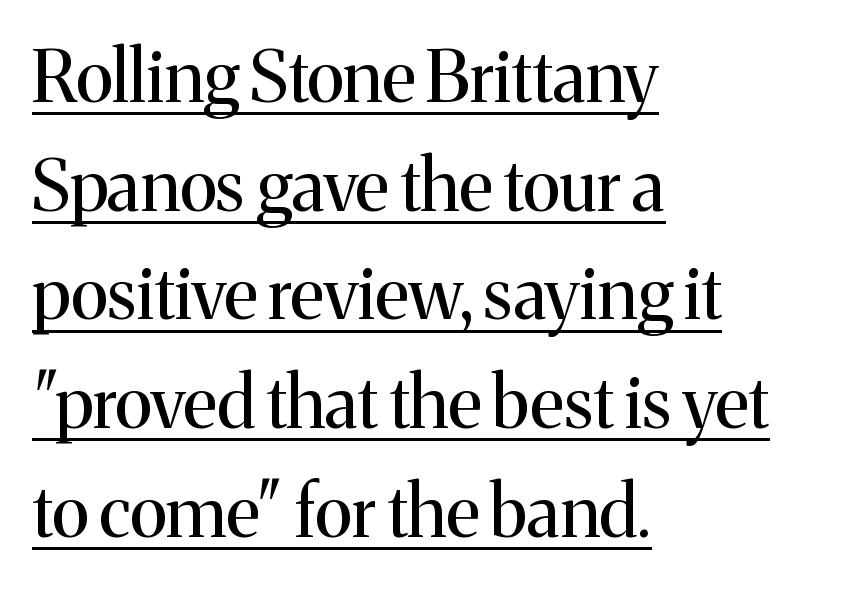
Q: Is the text bold? A: No.
Q: Is the text italic (slanted)? A: No, it is upright.
Q: Is the typeface a serif or a sans-serif typeface? A: Serif.
Q: Is the text underlined? A: Yes.
Q: How is the paragraph aligned? A: Left-aligned.
Q: Is the spacing between letters normal or unusually wide? A: Normal.
Q: Is the spacing between lines tight, normal or loose? A: Normal.
Q: Width (condensed, normal, or wide)? A: Normal.
Q: Stroke contrast? A: Medium.
Q: x-height? A: Medium.
Q: Monospaced? A: No.
